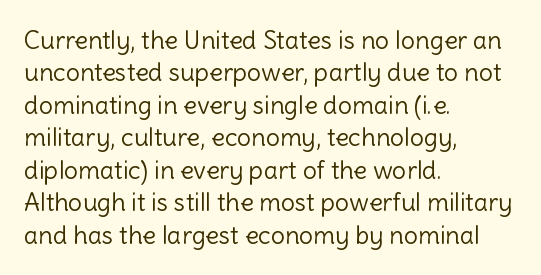
The words here are not underlined. Whoever set this chose a conventional vertical rhythm. Honestly, the letter spacing is just normal — you wouldn't notice it. Tall strokes in this sample are plumb rather than angled. Compared with a centered layout, this one pins lines to the left instead. The weight tops out at a normal text grade.
